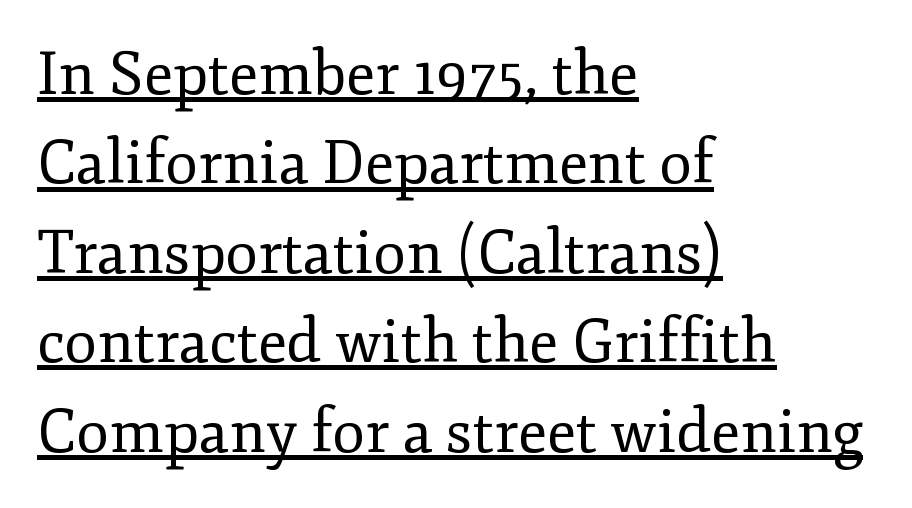
The letters advance in unequal steps, a hallmark of proportional type. The specimen reads as upright at a glance. Stroke terminals: seriffed. The font sits on the lighter half of the weight spectrum, regular included. Is the letter spacing exaggerated? No — it looks like the ordinary default. Leftover space on each line is placed entirely after the last word.
